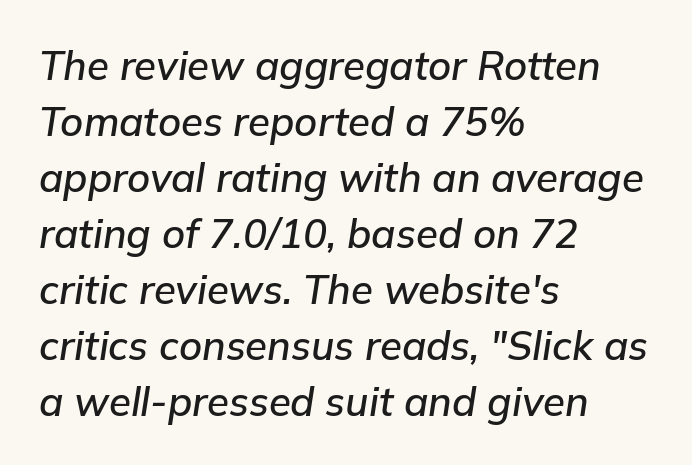
{"italic": "yes", "lean": "right", "slant_degrees": 9, "width": "normal", "stroke_contrast": "low", "x_height": "medium", "monospaced": "no", "underline": "no", "align": "left", "line_spacing": "normal", "line_spacing_ratio": 1.4, "letter_spacing": "normal", "letter_spacing_em": 0.0, "glyph_px": 40}
